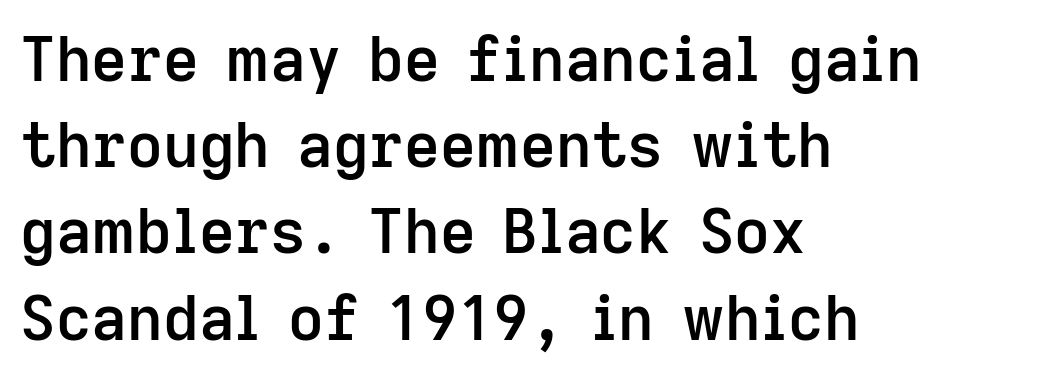
Q: Is the text bold? A: Semi-bold.
Q: Is the text italic (slanted)? A: No, it is upright.
Q: Is the typeface a serif or a sans-serif typeface? A: Sans-serif.
Q: Is the text underlined? A: No.
Q: How is the paragraph aligned? A: Left-aligned.
Q: Is the spacing between letters normal or unusually wide? A: Normal.
Q: Is the spacing between lines tight, normal or loose? A: Normal.
Q: Width (condensed, normal, or wide)? A: Normal.
Q: Stroke contrast? A: Low.
Q: x-height? A: Medium.
Q: Monospaced? A: No.
